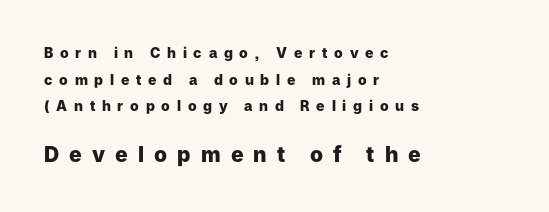
Leftover space on each line is placed entirely after the last word. The space between consecutive lines is lavish. Type size steps up from the first block to the second. Honestly, there is no underline to notice here at all. Set as a true bold cut, around the 700 mark.
